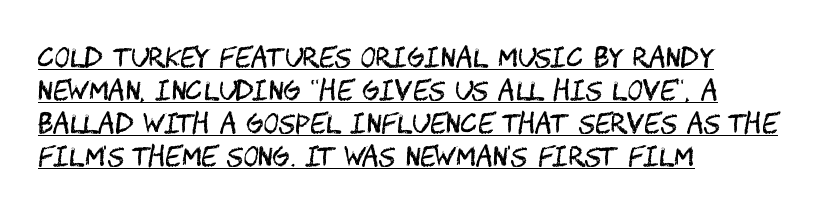
Q: Is the text bold? A: No.
Q: Is the text italic (slanted)? A: No, it is upright.
Q: Is the text underlined? A: Yes.
Q: How is the paragraph aligned? A: Left-aligned.
Q: Is the spacing between letters normal or unusually wide? A: Normal.
Q: Is the spacing between lines tight, normal or loose? A: Normal.
